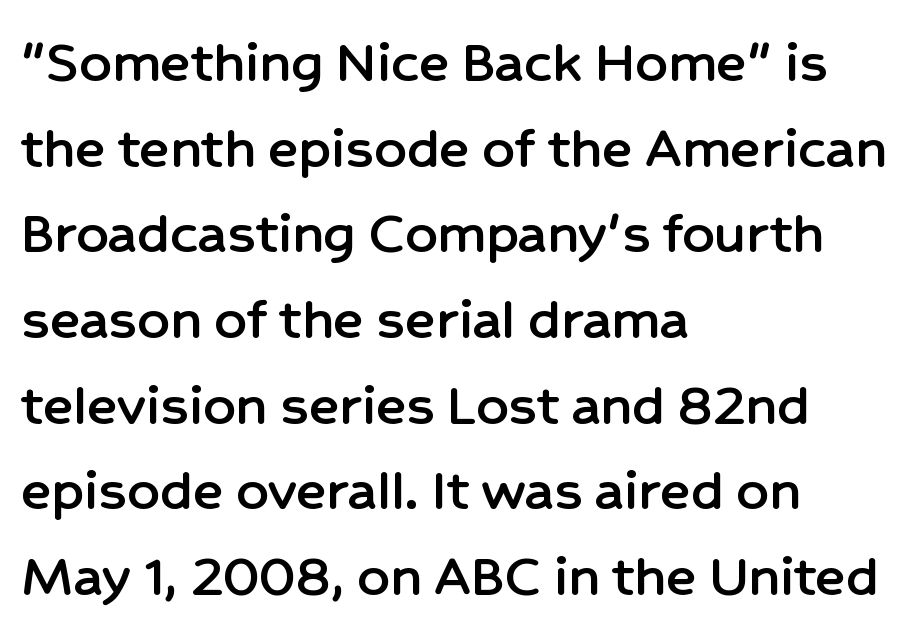
The horizontal fit of the characters is conventional and even. This rendering employs a face without finishing strokes, i.e., a sans-serif. This sample has the flowing, uneven cadence of proportional lettering. This block has exactly the height ordinary leading produces. A classic flush-left, rag-right setting is used for this passage. This sample uses an upright cut, with every glyph sitting square on the baseline.
